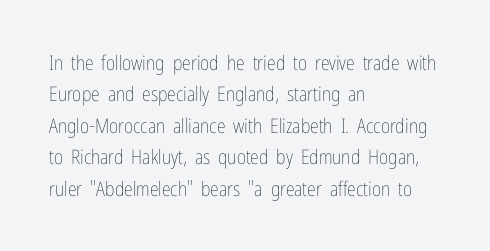
{"italic": "no", "bold": "no", "underline": "no", "align": "left", "line_spacing": "normal", "line_spacing_ratio": 1.57, "letter_spacing": "normal", "letter_spacing_em": 0.0, "glyph_px": 20}
